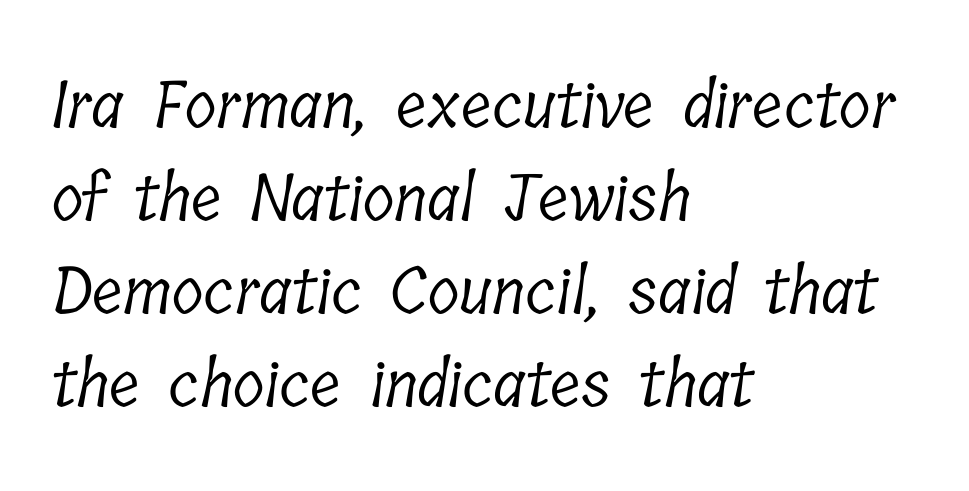
{"serif": "yes", "bold": "no", "weight": "light", "width": "condensed", "stroke_contrast": "low", "x_height": "medium", "monospaced": "no", "underline": "no", "align": "left", "line_spacing": "normal", "line_spacing_ratio": 1.43, "letter_spacing": "normal", "letter_spacing_em": 0.0, "glyph_px": 65}
